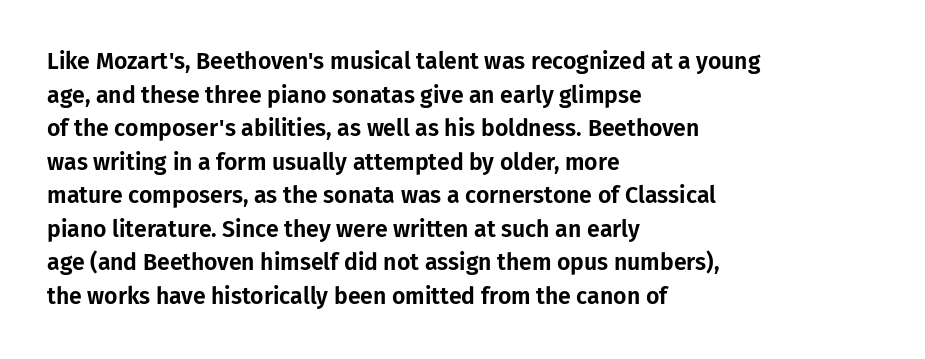
The image shows 23 px text type, upright; set left-aligned, normal line spacing (1.46x), normal letter spacing, not underlined.
